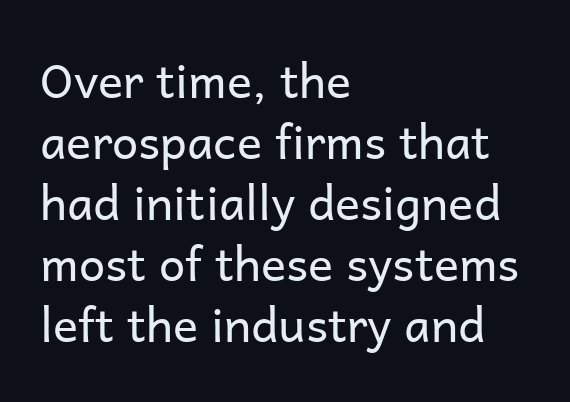
Every row of glyphs begins at an identical x-position on the left. The passage shown is typeset with a sans-serif family. Do the letters lean? They stand straight. Rows of type keep a routine distance in the vertical direction. Glance below the letters and you will spot only blank space. Compared with a typical body face, this is equally light or lighter still.
